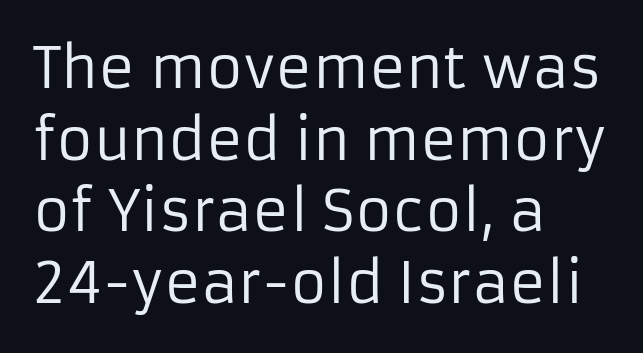
The passage shown has conventional tracking throughout. Is the type heavy? It reads as light-to-regular instead. Check where the strokes stop: nothing finishes them off — pure sans. The glyphs are unaccompanied by any horizontal stroke below them. Italic: no, the glyphs are upright roman. Line beginnings align vertically; line endings do not.
